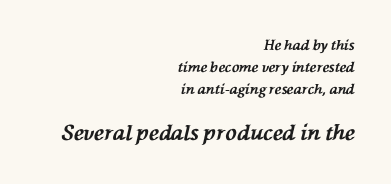
The image shows 21 px bold type, italic (leaning left); set right-aligned, normal line spacing (1.58x), normal letter spacing, not underlined; the second (bottom) block is 1.5x larger.
